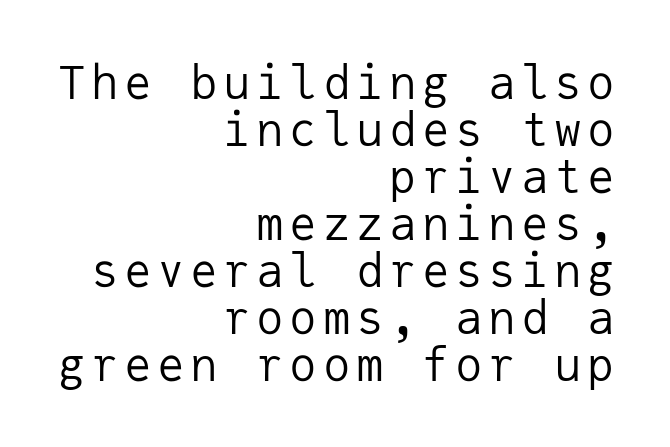
The image shows 46 px regular-weight sans-serif type, upright, monospaced; set right-aligned, tight line spacing (1.02x), not underlined; low stroke contrast and a medium x-height.
